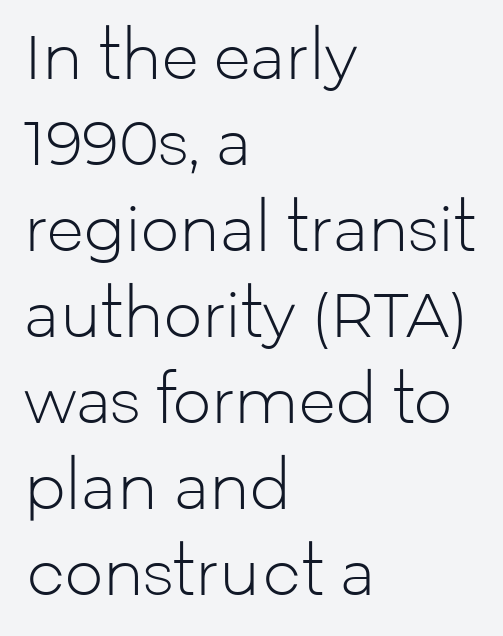
The image shows 61 px light sans-serif type, upright; set left-aligned, normal line spacing (1.41x), normal letter spacing, not underlined; low stroke contrast and a medium x-height.
